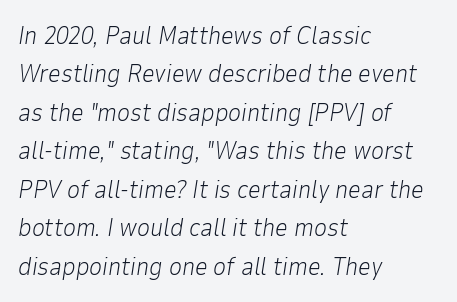
Q: Is the text bold? A: No.
Q: Is the text italic (slanted)? A: Yes, it leans right by about 9 degrees.
Q: Is the text underlined? A: No.
Q: How is the paragraph aligned? A: Left-aligned.
Q: Is the spacing between letters normal or unusually wide? A: Normal.
Q: Is the spacing between lines tight, normal or loose? A: Normal.
